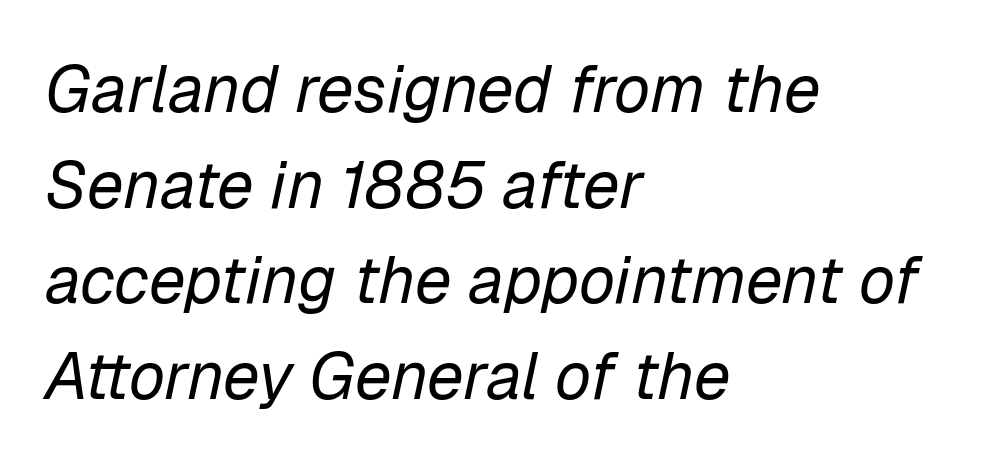
{"italic": "yes", "lean": "right", "slant_degrees": 12, "bold": "no", "weight": "regular", "width": "normal", "stroke_contrast": "low", "x_height": "medium", "monospaced": "no", "underline": "no", "align": "left", "line_spacing": "normal", "line_spacing_ratio": 1.45, "letter_spacing": "normal", "letter_spacing_em": 0.0, "glyph_px": 66}
